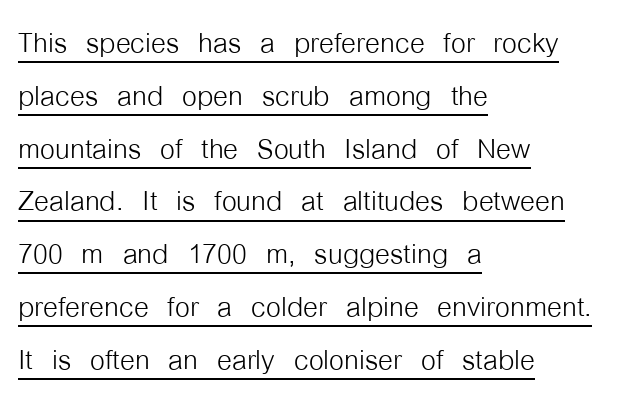
{"serif": "no", "italic": "no", "bold": "no", "weight": "light", "width": "condensed", "stroke_contrast": "low", "x_height": "medium", "monospaced": "no", "underline": "yes", "align": "left", "line_spacing": "normal", "line_spacing_ratio": 1.39, "letter_spacing": "normal", "letter_spacing_em": 0.0, "glyph_px": 38}
